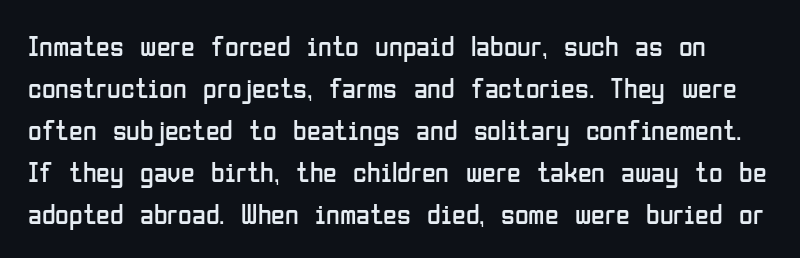
The image shows 28 px regular-weight, condensed sans-serif type, upright; set normal line spacing (1.5x), normal letter spacing, not underlined; low stroke contrast and a medium x-height.
